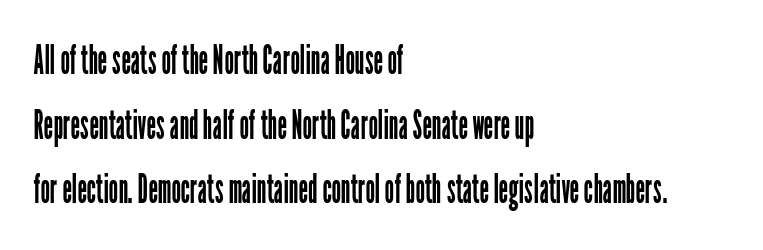
The image shows 42 px regular-weight, condensed sans-serif type, upright; set left-aligned, normal line spacing (1.54x), normal letter spacing, not underlined; low stroke contrast and a medium x-height.
